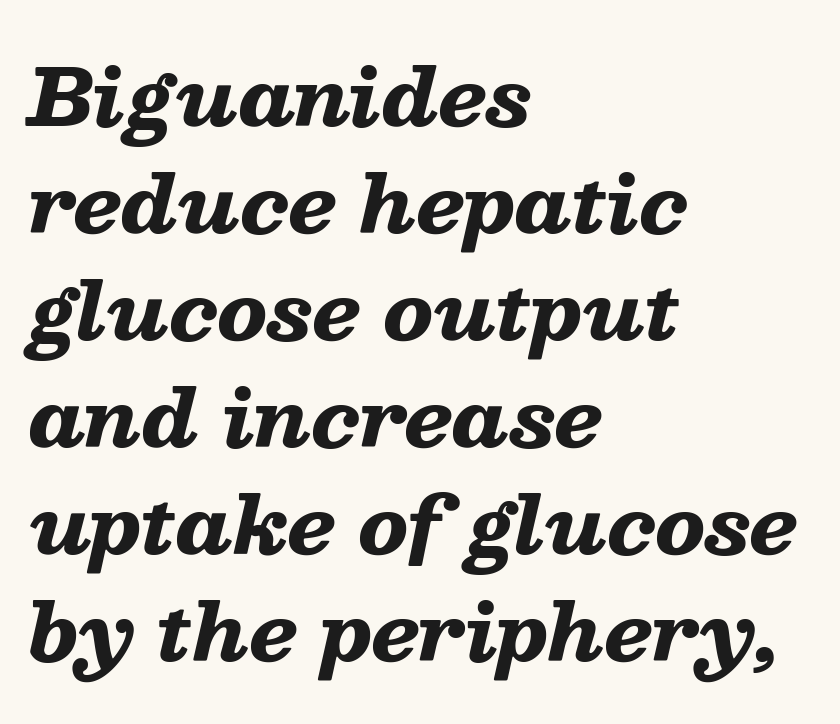
Q: Is the text bold? A: Yes.
Q: Is the text italic (slanted)? A: Yes, it leans right by about 13 degrees.
Q: Is the text underlined? A: No.
Q: How is the paragraph aligned? A: Left-aligned.
Q: Is the spacing between letters normal or unusually wide? A: Normal.
Q: Is the spacing between lines tight, normal or loose? A: Normal.
Q: Width (condensed, normal, or wide)? A: Wide.
Q: Stroke contrast? A: Low.
Q: x-height? A: Medium.
Q: Monospaced? A: No.
